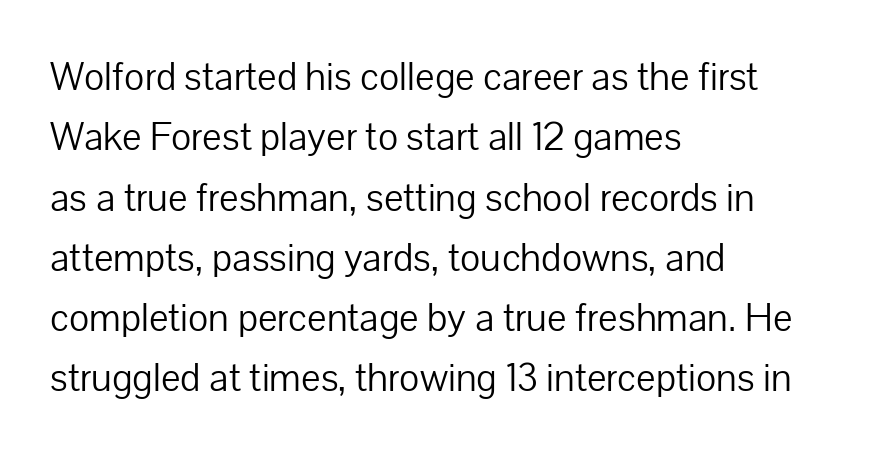
Q: Is the text bold? A: No.
Q: Is the text italic (slanted)? A: No, it is upright.
Q: Is the typeface a serif or a sans-serif typeface? A: Sans-serif.
Q: Is the text underlined? A: No.
Q: How is the paragraph aligned? A: Left-aligned.
Q: Is the spacing between letters normal or unusually wide? A: Normal.
Q: Is the spacing between lines tight, normal or loose? A: Normal.
Q: Width (condensed, normal, or wide)? A: Normal.
Q: Stroke contrast? A: Low.
Q: x-height? A: Medium.
Q: Monospaced? A: No.
